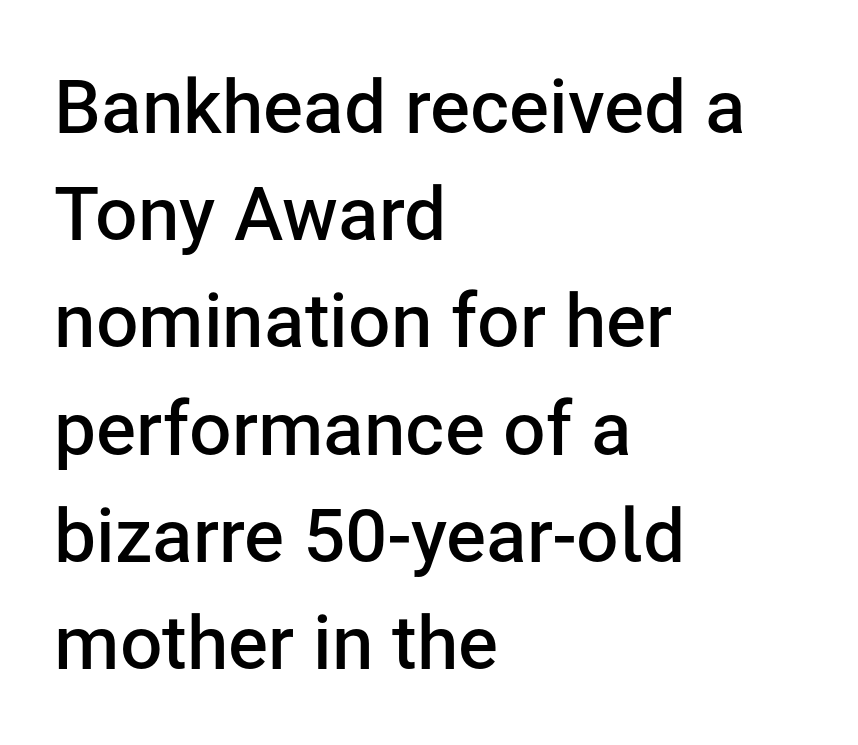
Q: Is the text bold? A: Semi-bold.
Q: Is the text italic (slanted)? A: No, it is upright.
Q: Is the typeface a serif or a sans-serif typeface? A: Sans-serif.
Q: Is the text underlined? A: No.
Q: How is the paragraph aligned? A: Left-aligned.
Q: Is the spacing between letters normal or unusually wide? A: Normal.
Q: Is the spacing between lines tight, normal or loose? A: Normal.
Q: Width (condensed, normal, or wide)? A: Normal.
Q: Stroke contrast? A: Low.
Q: x-height? A: Medium.
Q: Monospaced? A: No.
